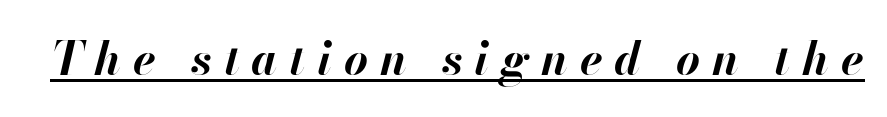
How heavy is the stroke? Heavy — this is a bold. Notice how a bar underscores the lettering throughout. The letters are spread apart with noticeably loose tracking. The passage shown is typed in a proportional face where columns would drift.
